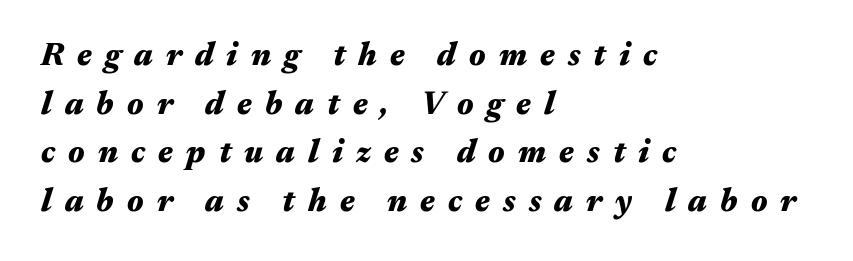
Type without underlining. Quick note: interline space is typical. Slanted lettering throughout. Students, note that the glyphs here are deliberately spaced far apart. The passage shown is typed in a proportional face where columns would drift.
